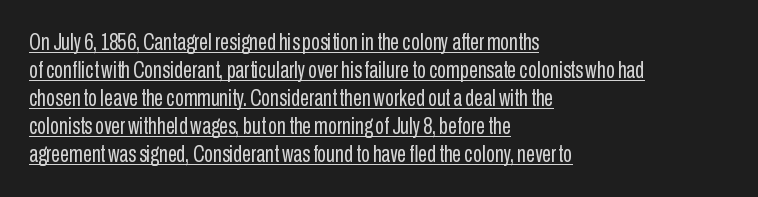
Q: Is the text bold? A: No.
Q: Is the text italic (slanted)? A: No, it is upright.
Q: Is the text underlined? A: Yes.
Q: How is the paragraph aligned? A: Left-aligned.
Q: Is the spacing between letters normal or unusually wide? A: Normal.
